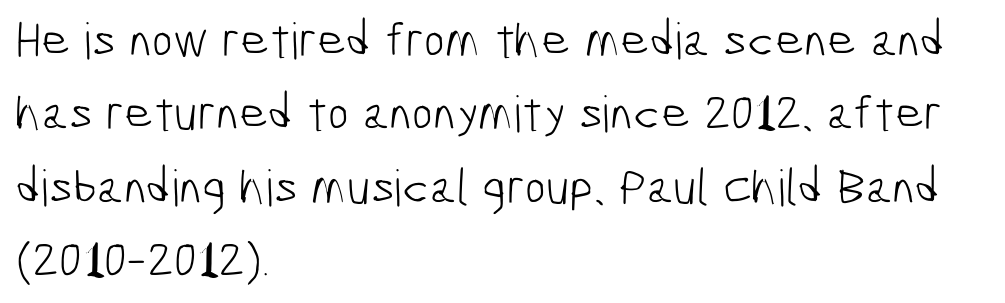
These lines are rendered in a variable-pitch font. The designer went with a sans here, leaving each stem footless. These lines are set flush left with a ragged right edge. One glance says typical: line gaps are just what's usual.
